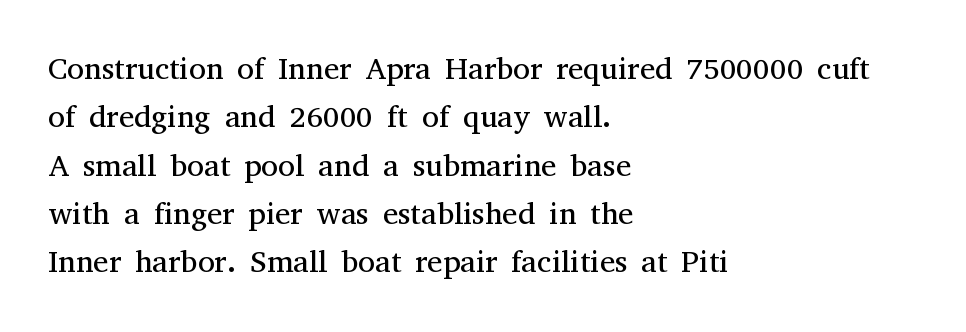
{"serif": "yes", "italic": "no", "bold": "no", "weight": "regular", "width": "normal", "stroke_contrast": "medium", "x_height": "medium", "monospaced": "no", "underline": "no", "align": "left", "line_spacing": "normal", "line_spacing_ratio": 1.56, "letter_spacing": "normal", "letter_spacing_em": 0.0, "glyph_px": 31}
